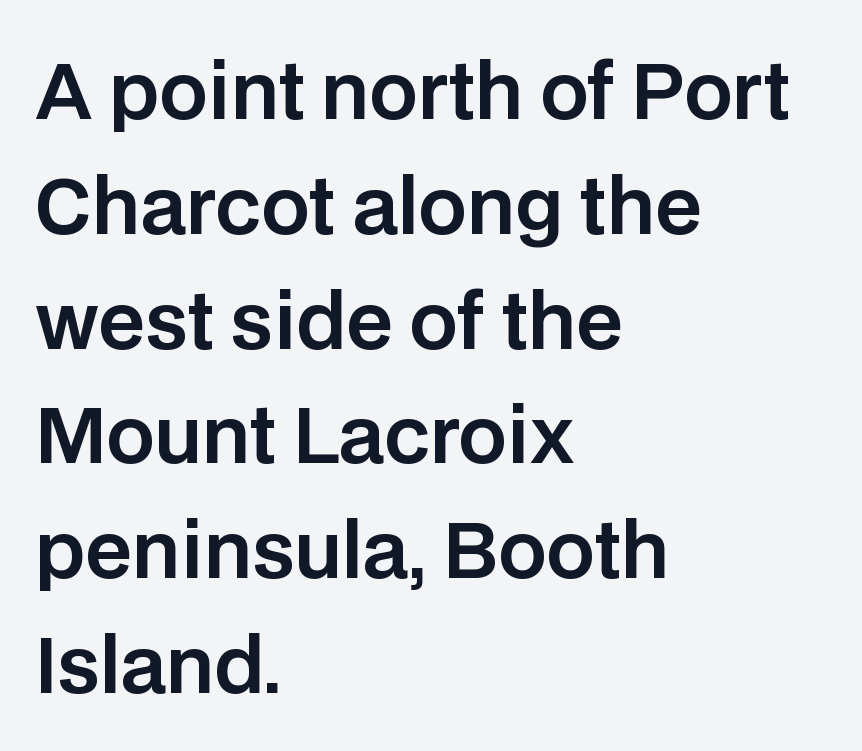
{"serif": "no", "italic": "no", "width": "normal", "stroke_contrast": "low", "x_height": "large", "monospaced": "no", "underline": "no", "align": "left", "line_spacing": "normal", "line_spacing_ratio": 1.51, "letter_spacing": "normal", "letter_spacing_em": 0.0, "glyph_px": 76}
